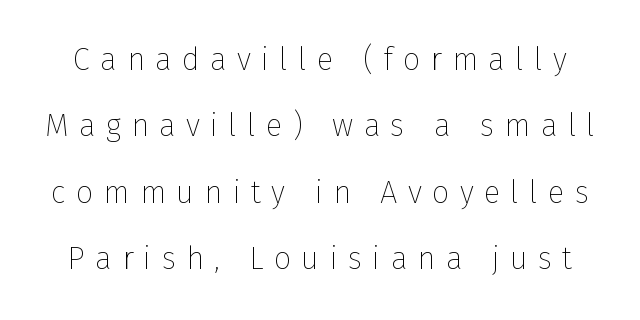
Q: Is the text bold? A: No.
Q: Is the text italic (slanted)? A: No, it is upright.
Q: Is the typeface a serif or a sans-serif typeface? A: Sans-serif.
Q: Is the text underlined? A: No.
Q: Is the spacing between letters normal or unusually wide? A: Unusually wide.
Q: Is the spacing between lines tight, normal or loose? A: Loose.
Q: Width (condensed, normal, or wide)? A: Normal.
Q: Stroke contrast? A: Low.
Q: x-height? A: Medium.
Q: Monospaced? A: No.
